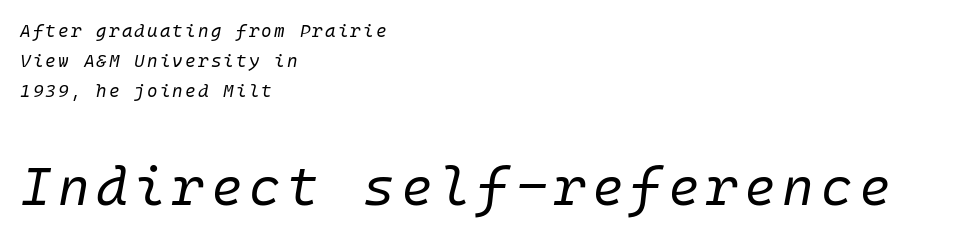
{"italic": "yes", "lean": "right", "slant_degrees": 10, "bold": "no", "weight": "regular", "width": "normal", "stroke_contrast": "low", "x_height": "medium", "underline": "no", "align": "left", "line_spacing": "normal", "line_spacing_ratio": 1.68, "larger_block": "second", "size_ratio": 3.0, "glyph_px": 54}
